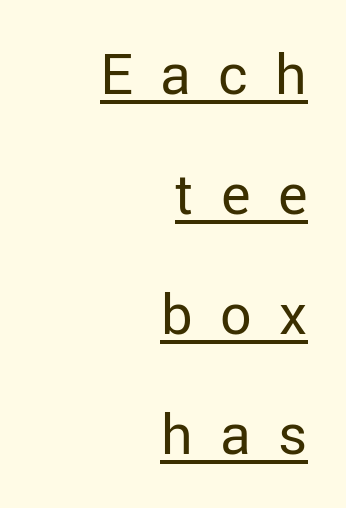
Horizontal alignment here is rightward, an uncommon choice for prose. The designer dialed line spacing up above the default. Is the letter spacing exaggerated? Yes — the characters are pushed far apart. The face used here is proportionally spaced, like ordinary book or web type. Does a line run under the words? Yes, clearly.
